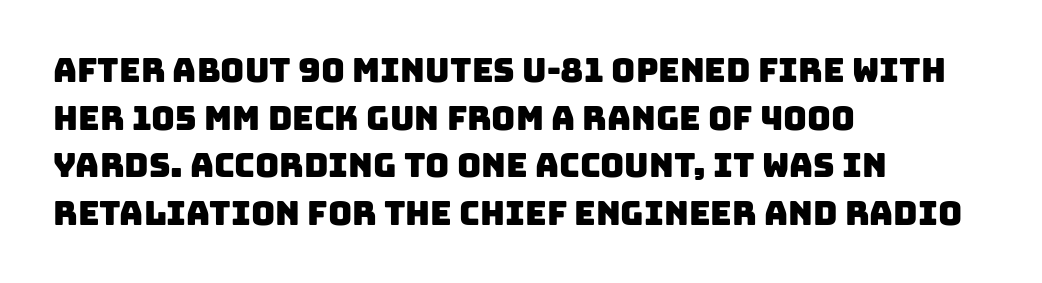
What stands out about the letter spacing? Nothing — it is the standard amount. The rendering uses a moderate line-height, typical for paragraphs. The paragraph shown leans on its left margin. The words here are not underlined. Note the varied advance widths — an 'i' is clearly narrower than an 'm'.
